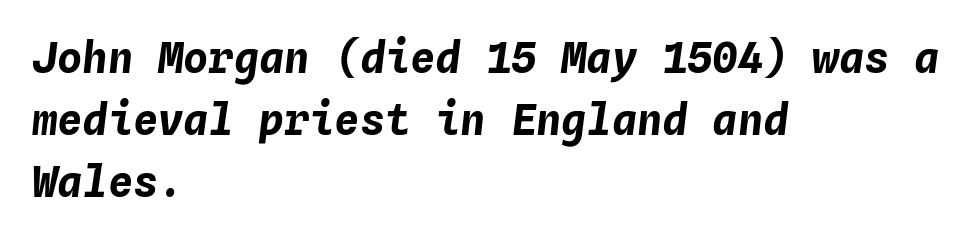
Q: Is the text bold? A: Yes.
Q: Is the text italic (slanted)? A: Yes, it leans right by about 4 degrees.
Q: Is the text underlined? A: No.
Q: How is the paragraph aligned? A: Left-aligned.
Q: Is the spacing between letters normal or unusually wide? A: Normal.
Q: Is the spacing between lines tight, normal or loose? A: Normal.
Q: Width (condensed, normal, or wide)? A: Normal.
Q: Stroke contrast? A: Low.
Q: x-height? A: Medium.
Q: Monospaced? A: Yes.
